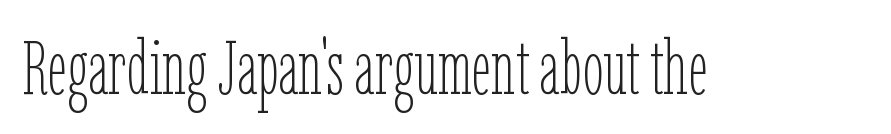
The face used here is proportionally spaced, like ordinary book or web type. The lettering stays uniformly vertical, giving the passage a roman look. Has an underline been added? It has not. No extra ink here — the face is not bold. The passage shown has conventional tracking throughout.
